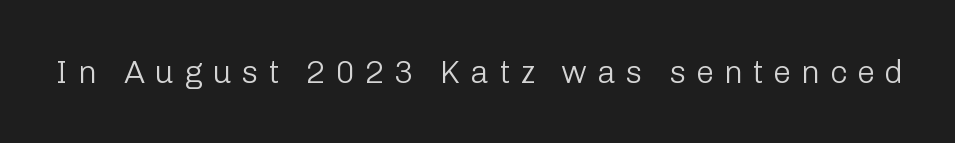
The image shows 32 px light sans-serif type, upright; set unusually wide letter spacing (+0.3 em), not underlined; low stroke contrast and a medium x-height.
